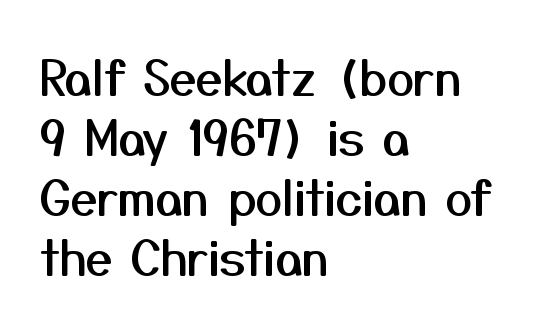
The rendering uses a moderate line-height, typical for paragraphs. Spacing verdict: proportional, widths tailored to each character. You can tell from the bare stems that sans-serif type was used. If you drew a line through each stem, it would be perfectly vertical. Tracking here is standard; glyphs follow each other at the usual distance.
